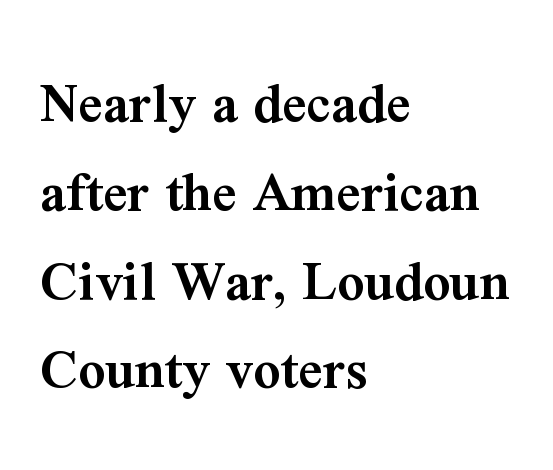
The image shows 60 px semibold serif type, upright; set left-aligned, normal line spacing (1.48x), normal letter spacing, not underlined; medium stroke contrast and a medium x-height.
